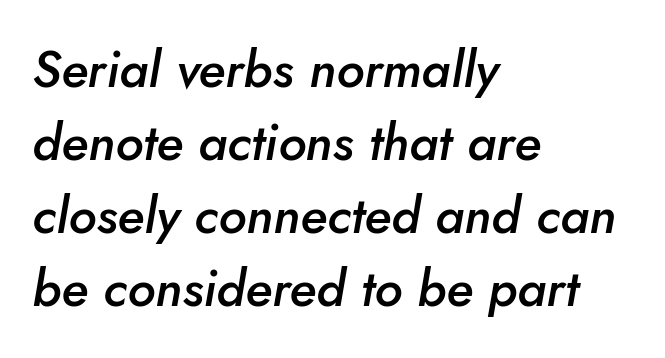
{"italic": "yes", "lean": "right", "slant_degrees": 10, "bold": "semi", "weight": "semibold", "width": "normal", "stroke_contrast": "low", "x_height": "small", "monospaced": "no", "underline": "no", "align": "left", "line_spacing": "normal", "line_spacing_ratio": 1.43, "letter_spacing": "normal", "letter_spacing_em": 0.0, "glyph_px": 51}
